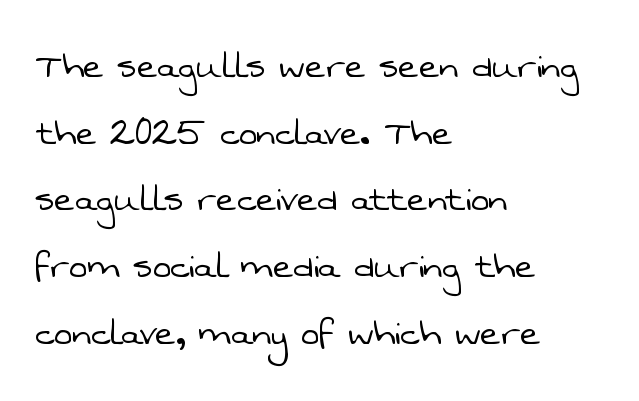
{"serif": "no", "bold": "no", "weight": "light", "width": "normal", "stroke_contrast": "low", "x_height": "medium", "monospaced": "no", "underline": "no", "align": "left", "line_spacing": "normal", "line_spacing_ratio": 1.55, "letter_spacing": "normal", "letter_spacing_em": 0.0, "glyph_px": 43}
